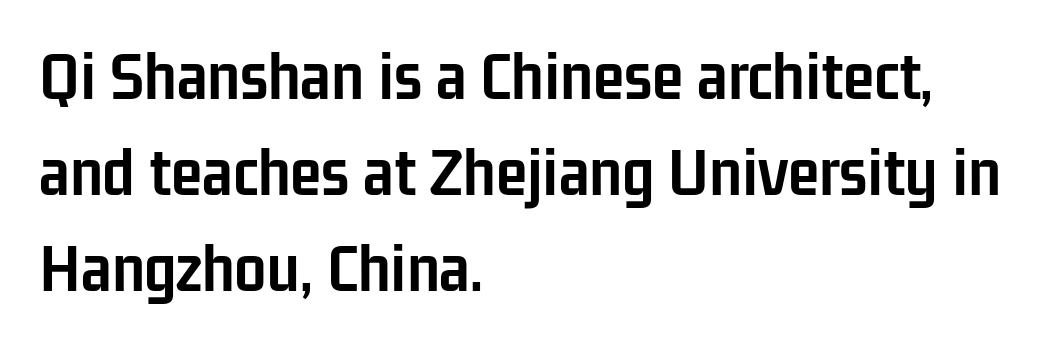
Q: Is the text bold? A: Yes.
Q: Is the text italic (slanted)? A: No, it is upright.
Q: Is the typeface a serif or a sans-serif typeface? A: Sans-serif.
Q: Is the text underlined? A: No.
Q: How is the paragraph aligned? A: Left-aligned.
Q: Is the spacing between letters normal or unusually wide? A: Normal.
Q: Is the spacing between lines tight, normal or loose? A: Normal.
Q: Width (condensed, normal, or wide)? A: Condensed.
Q: Stroke contrast? A: Low.
Q: x-height? A: Medium.
Q: Monospaced? A: No.
